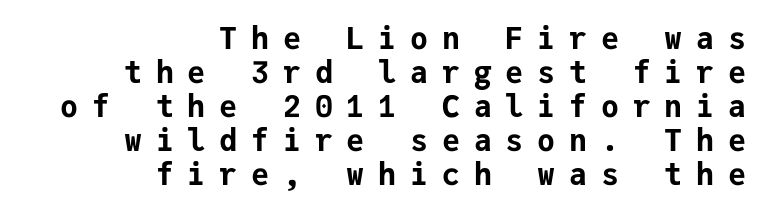
The image shows 30 px bold sans-serif type, upright, monospaced; set right-aligned, tight line spacing (1.13x), unusually wide letter spacing (+0.46 em), not underlined; low stroke contrast and a medium x-height.
